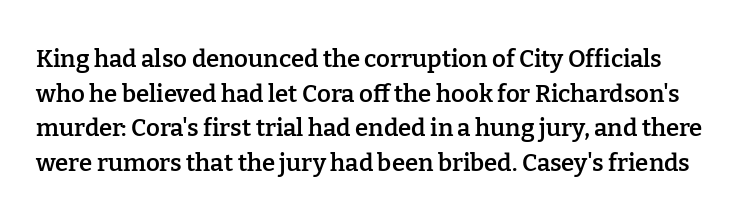
Anything drawn beneath the words? Only blank space. The glyphs have the mass of a demibold cut, below bold. Tall strokes in this sample are plumb rather than angled. Rows of type keep a routine distance in the vertical direction. Between one letter and the next there's only the usual sliver of space.
